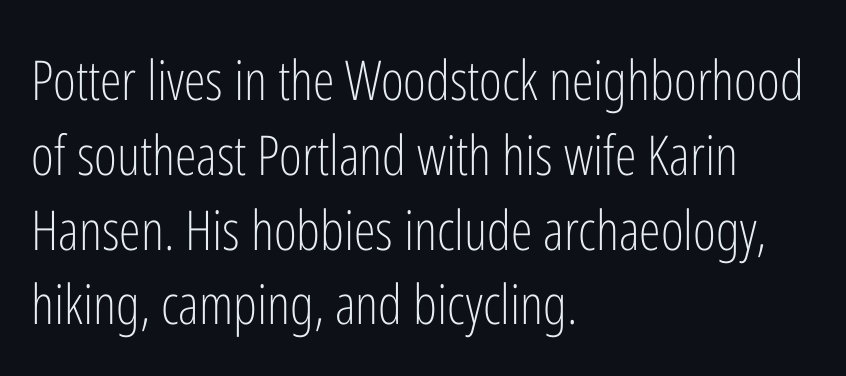
{"serif": "no", "italic": "no", "bold": "no", "weight": "light", "width": "condensed", "stroke_contrast": "low", "x_height": "medium", "monospaced": "no", "underline": "no", "align": "left", "line_spacing": "normal", "line_spacing_ratio": 1.36, "letter_spacing": "normal", "letter_spacing_em": 0.0, "glyph_px": 55}
